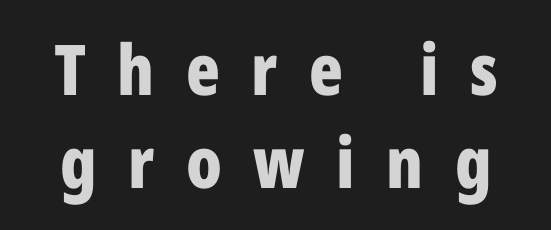
Horizontal bands of white between lines are of average thickness. Examine the stroke ends and you'll find no serifs. The gaps between neighbouring characters are conspicuously large. Honestly, there is no underline to notice here at all.
